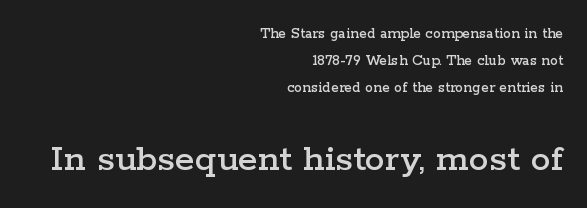
{"serif": "yes", "italic": "no", "width": "wide", "stroke_contrast": "low", "x_height": "medium", "monospaced": "no", "underline": "no", "align": "right", "line_spacing": "normal", "line_spacing_ratio": 1.69, "letter_spacing": "normal", "letter_spacing_em": 0.0, "larger_block": "second", "size_ratio": 2.5, "glyph_px": 40}
